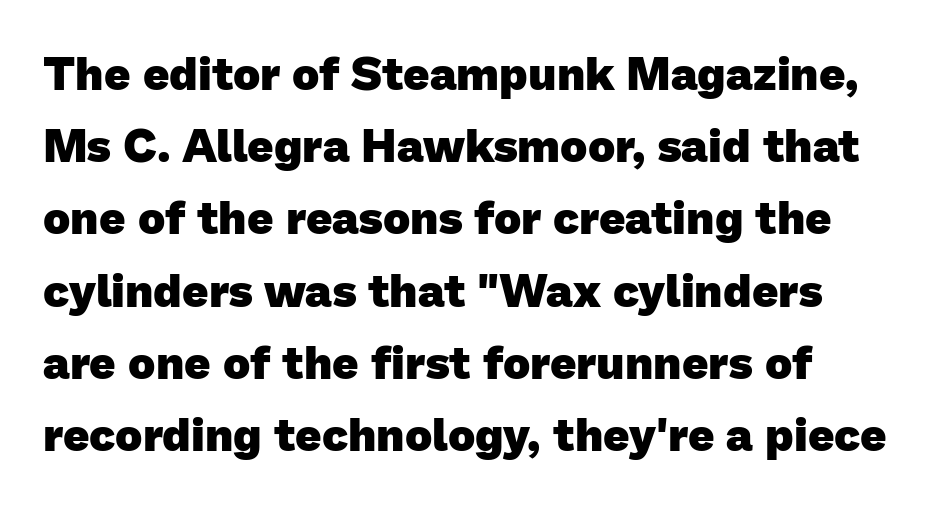
The image shows 46 px heavy sans-serif type; set left-aligned, normal line spacing (1.57x), normal letter spacing, not underlined; low stroke contrast and a medium x-height.
